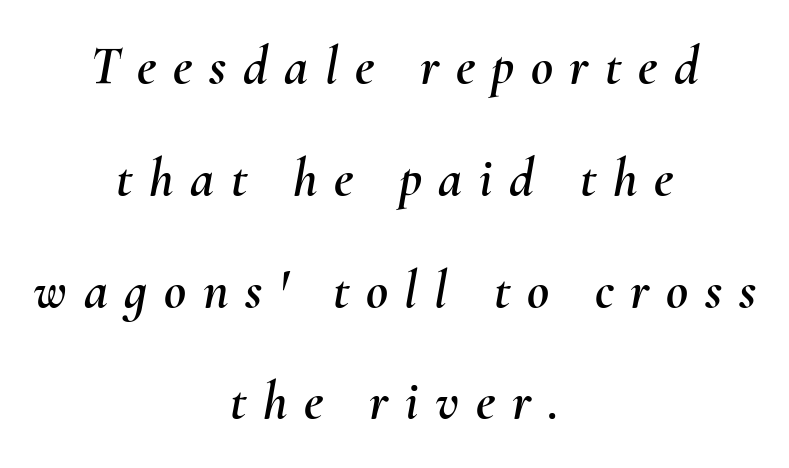
Q: Is the text italic (slanted)? A: Yes, it leans right by about 10 degrees.
Q: Is the text underlined? A: No.
Q: How is the paragraph aligned? A: Centered.
Q: Is the spacing between letters normal or unusually wide? A: Unusually wide.
Q: Is the spacing between lines tight, normal or loose? A: Loose.
Q: Width (condensed, normal, or wide)? A: Normal.
Q: Stroke contrast? A: Medium.
Q: x-height? A: Small.
Q: Monospaced? A: No.
